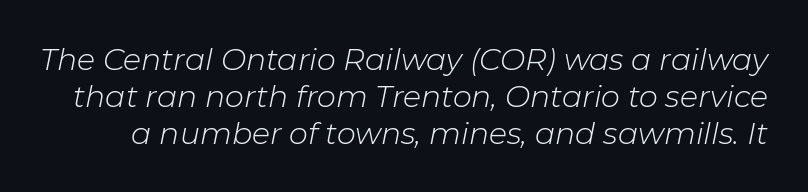
{"italic": "yes", "lean": "right", "slant_degrees": 11, "bold": "no", "weight": "light", "width": "normal", "stroke_contrast": "low", "x_height": "medium", "monospaced": "no", "underline": "no", "line_spacing_ratio": 1.23, "letter_spacing": "normal", "letter_spacing_em": 0.0, "glyph_px": 30}
